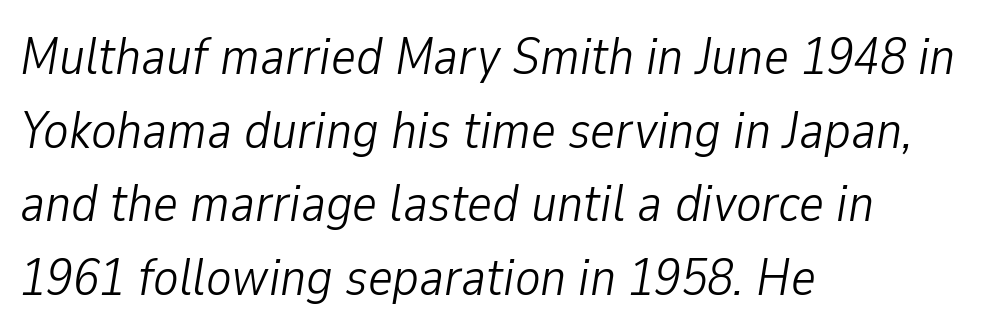
The font's italic variant was chosen for this text. Nobody drew a line under any word here. Alignment: flush left. These lines are rendered in a variable-pitch font. The passage shown stacks its lines at a standard gap.
